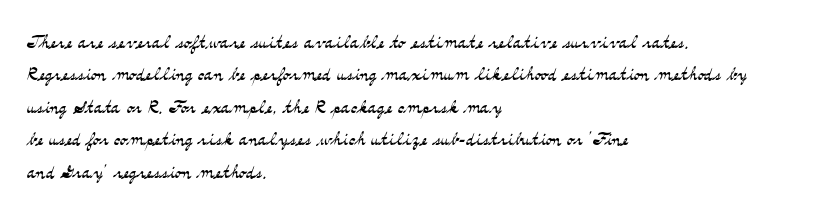
Q: Is the text bold? A: No.
Q: Is the text italic (slanted)? A: Yes.
Q: Is the text underlined? A: No.
Q: How is the paragraph aligned? A: Left-aligned.
Q: Is the spacing between letters normal or unusually wide? A: Normal.
Q: Is the spacing between lines tight, normal or loose? A: Normal.
